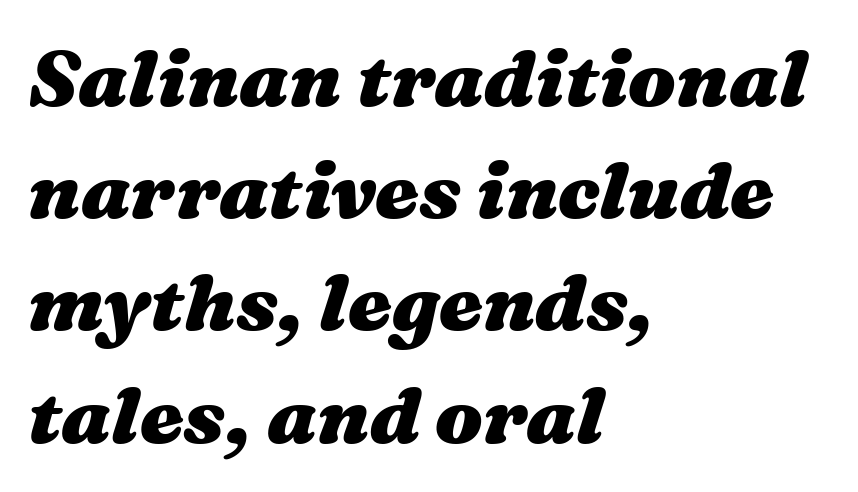
Q: Is the text bold? A: Yes.
Q: Is the text italic (slanted)? A: Yes, it leans right by about 16 degrees.
Q: Is the text underlined? A: No.
Q: How is the paragraph aligned? A: Left-aligned.
Q: Is the spacing between letters normal or unusually wide? A: Normal.
Q: Is the spacing between lines tight, normal or loose? A: Normal.
Q: Width (condensed, normal, or wide)? A: Wide.
Q: Stroke contrast? A: Medium.
Q: x-height? A: Medium.
Q: Monospaced? A: No.
